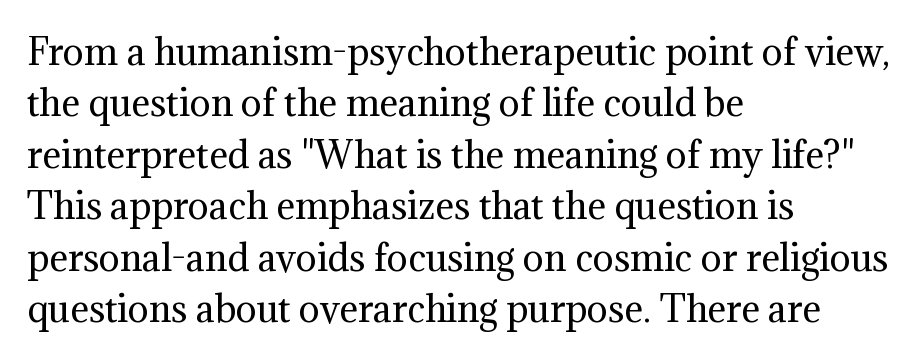
The image shows 35 px regular-weight serif type, upright; set left-aligned, normal line spacing (1.47x), normal letter spacing, not underlined; medium stroke contrast and a medium x-height.
